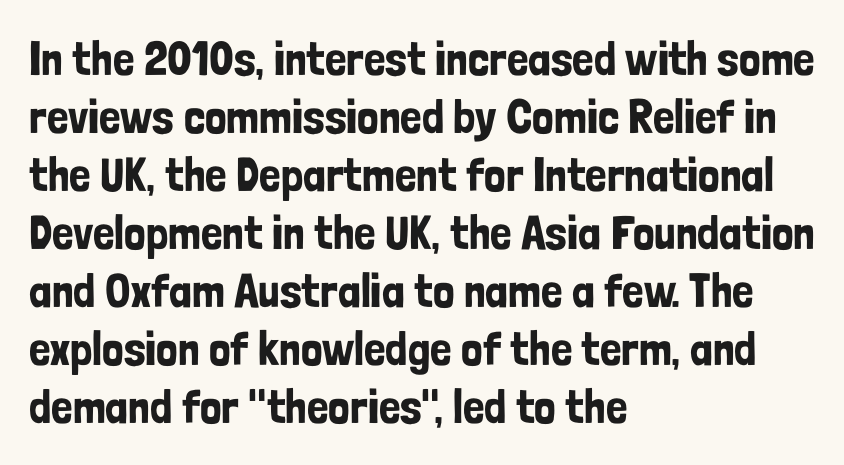
{"serif": "no", "italic": "no", "width": "condensed", "stroke_contrast": "low", "x_height": "medium", "monospaced": "no", "underline": "no", "align": "left", "line_spacing_ratio": 1.21, "letter_spacing": "normal", "letter_spacing_em": 0.0, "glyph_px": 48}
